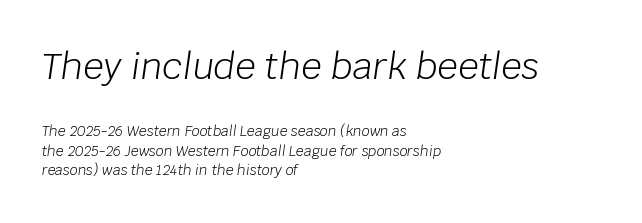
Q: Is the text bold? A: No.
Q: Is the text italic (slanted)? A: Yes, it leans right by about 8 degrees.
Q: Is the text underlined? A: No.
Q: How is the paragraph aligned? A: Left-aligned.
Q: Is the spacing between letters normal or unusually wide? A: Normal.
Q: Is the spacing between lines tight, normal or loose? A: Normal.
Q: Which block of text is set in a larger size, the first (top) or the second (bottom)? A: The first (top) one.
Q: Width (condensed, normal, or wide)? A: Normal.
Q: Stroke contrast? A: Low.
Q: x-height? A: Large.
Q: Monospaced? A: No.
